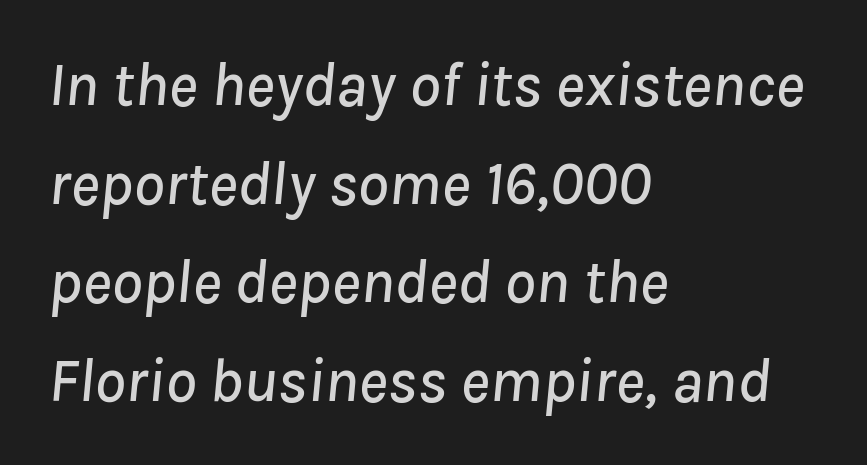
The image shows 62 px text type, italic (leaning right); set left-aligned, normal line spacing (1.59x), normal letter spacing, not underlined; low stroke contrast and a medium x-height.
